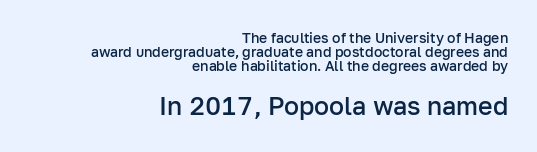
Q: Is the text bold? A: Semi-bold.
Q: Is the text italic (slanted)? A: No, it is upright.
Q: Is the text underlined? A: No.
Q: How is the paragraph aligned? A: Right-aligned.
Q: Is the spacing between letters normal or unusually wide? A: Normal.
Q: Is the spacing between lines tight, normal or loose? A: Tight.
Q: Which block of text is set in a larger size, the first (top) or the second (bottom)? A: The second (bottom) one.
